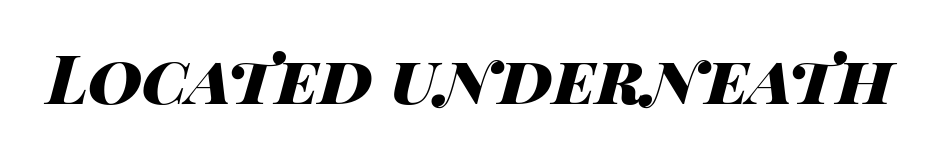
{"italic": "yes", "lean": "right", "slant_degrees": 14, "bold": "yes", "weight": "heavy", "width": "wide", "stroke_contrast": "high", "x_height": "large", "monospaced": "no", "underline": "no", "letter_spacing": "normal", "letter_spacing_em": 0.0, "glyph_px": 67}
